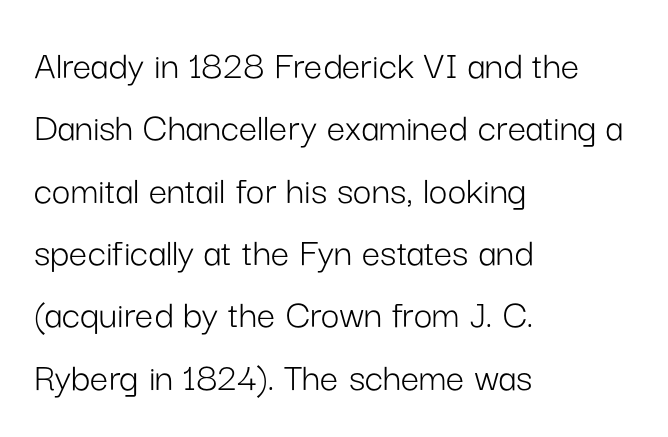
{"serif": "no", "italic": "no", "bold": "no", "weight": "light", "width": "normal", "stroke_contrast": "low", "x_height": "medium", "monospaced": "no", "underline": "no", "align": "left", "line_spacing": "normal", "line_spacing_ratio": 1.52, "letter_spacing": "normal", "letter_spacing_em": 0.0, "glyph_px": 41}
